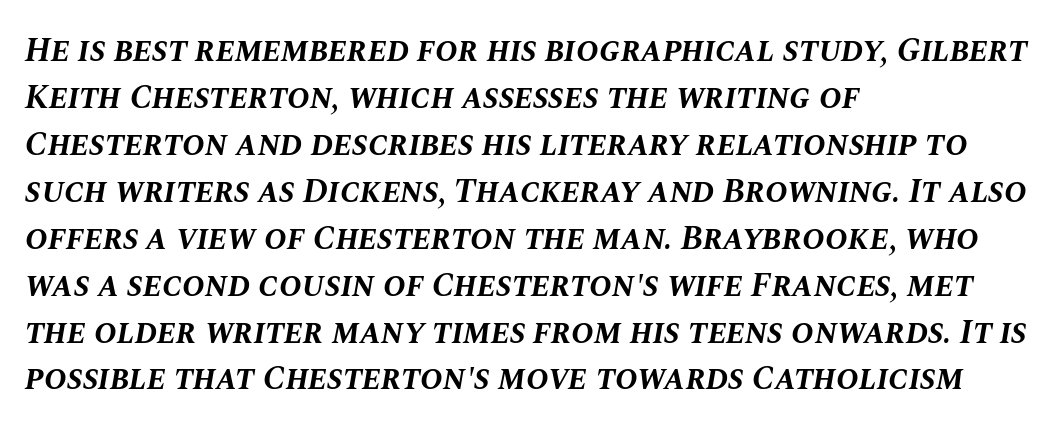
These lines are rendered in a variable-pitch font. Regarding leading, the lines here are spaced in the standard way. The letterforms sit shoulder to shoulder at normal distance. Designer's note — italics engaged. The lines are quadded left. Plain, unruled lines of type.
